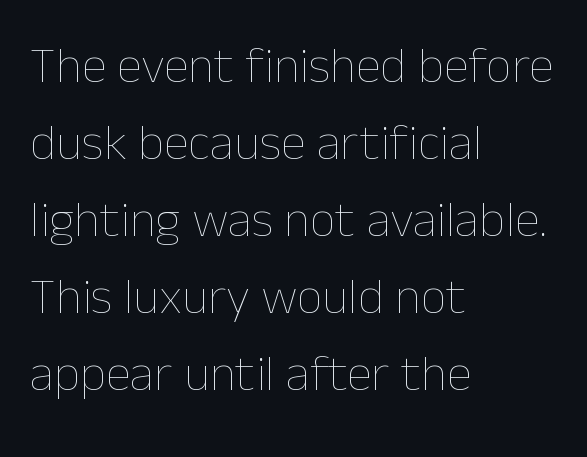
The image shows 51 px thin type, upright; set left-aligned, normal line spacing (1.51x), normal letter spacing, not underlined; low stroke contrast and a medium x-height.
